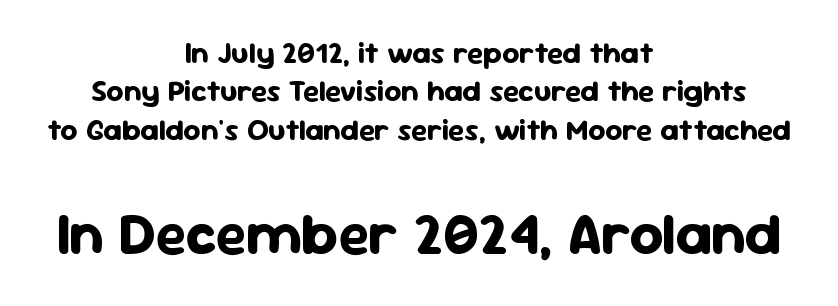
{"serif": "no", "italic": "no", "bold": "yes", "weight": "bold", "width": "normal", "stroke_contrast": "low", "x_height": "medium", "monospaced": "no", "underline": "no", "align": "center", "line_spacing": "normal", "line_spacing_ratio": 1.28, "letter_spacing": "normal", "letter_spacing_em": 0.0, "larger_block": "second", "size_ratio": 1.97, "glyph_px": 59}
